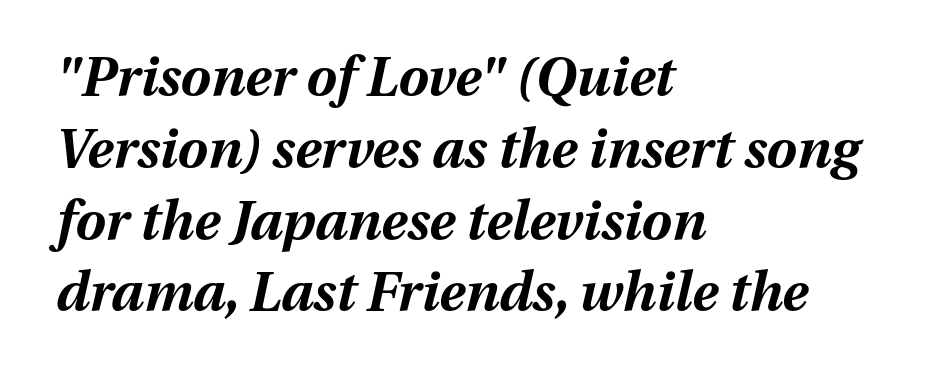
The image shows 54 px bold type, italic (leaning right); set left-aligned, normal line spacing (1.33x), normal letter spacing, not underlined; medium stroke contrast and a medium x-height.
